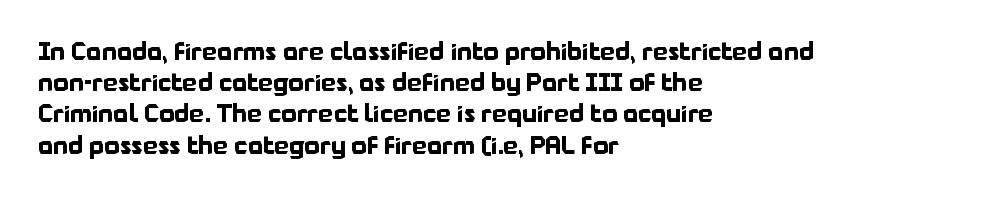
Q: Is the text bold? A: Yes.
Q: Is the text italic (slanted)? A: No, it is upright.
Q: Is the text underlined? A: No.
Q: How is the paragraph aligned? A: Left-aligned.
Q: Is the spacing between letters normal or unusually wide? A: Normal.
Q: Is the spacing between lines tight, normal or loose? A: Normal.
